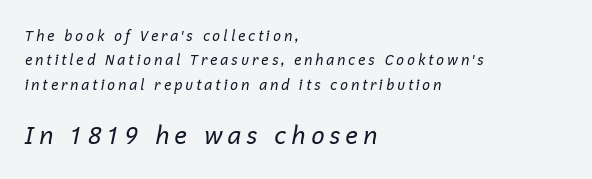
Q: Is the text bold? A: No.
Q: Is the text italic (slanted)? A: Yes, it leans right by about 12 degrees.
Q: Is the text underlined? A: No.
Q: How is the paragraph aligned? A: Left-aligned.
Q: Which block of text is set in a larger size, the first (top) or the second (bottom)? A: The second (bottom) one.
